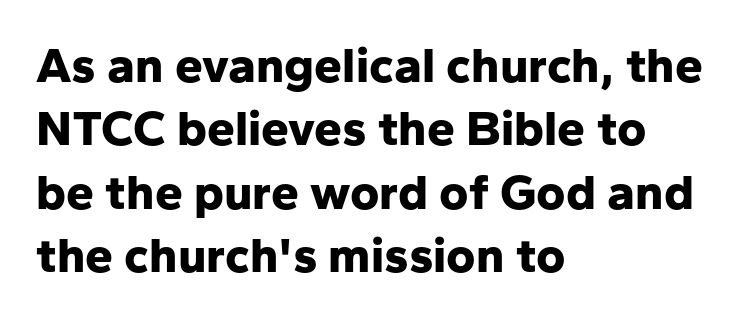
{"serif": "no", "italic": "no", "bold": "yes", "weight": "bold", "width": "normal", "stroke_contrast": "low", "x_height": "medium", "monospaced": "no", "underline": "no", "align": "left", "line_spacing": "normal", "line_spacing_ratio": 1.27, "letter_spacing": "normal", "letter_spacing_em": 0.0, "glyph_px": 50}
